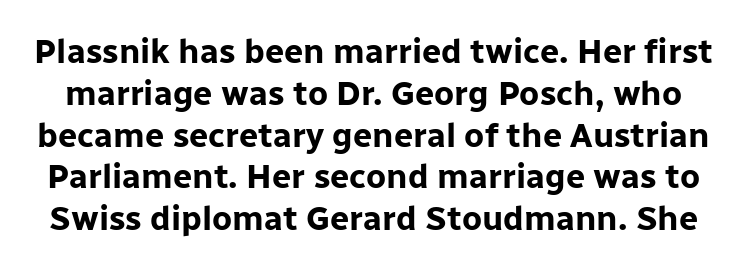
{"serif": "no", "italic": "no", "bold": "yes", "weight": "bold", "width": "normal", "stroke_contrast": "low", "x_height": "medium", "monospaced": "no", "underline": "no", "line_spacing_ratio": 1.23, "letter_spacing": "normal", "letter_spacing_em": 0.0, "glyph_px": 34}
